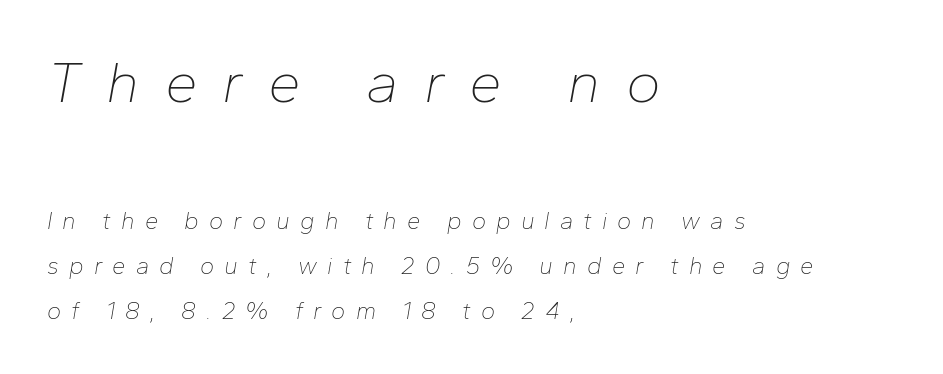
{"italic": "yes", "lean": "right", "slant_degrees": 10, "bold": "no", "weight": "thin", "width": "normal", "stroke_contrast": "low", "x_height": "medium", "monospaced": "no", "underline": "no", "align": "left", "line_spacing_ratio": 1.89, "letter_spacing": "wide", "letter_spacing_em": 0.42, "larger_block": "first", "size_ratio": 2.46, "glyph_px": 59}
